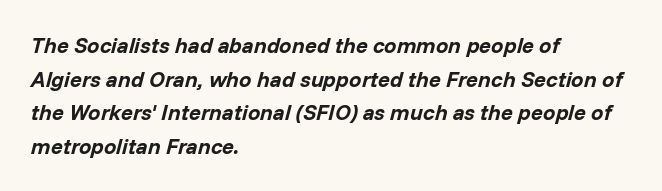
Q: Is the text bold? A: Yes.
Q: Is the text italic (slanted)? A: Yes, it leans right by about 14 degrees.
Q: Is the text underlined? A: No.
Q: How is the paragraph aligned? A: Left-aligned.
Q: Is the spacing between letters normal or unusually wide? A: Normal.
Q: Is the spacing between lines tight, normal or loose? A: Normal.
